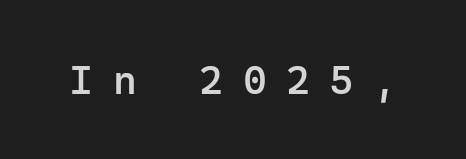
Nobody drew a line under any word here. A typesetter would mark this as roman, not italic. Characters follow at a spacing far wider than the type designer built in. Stroke terminals: plain, sans-serif.
